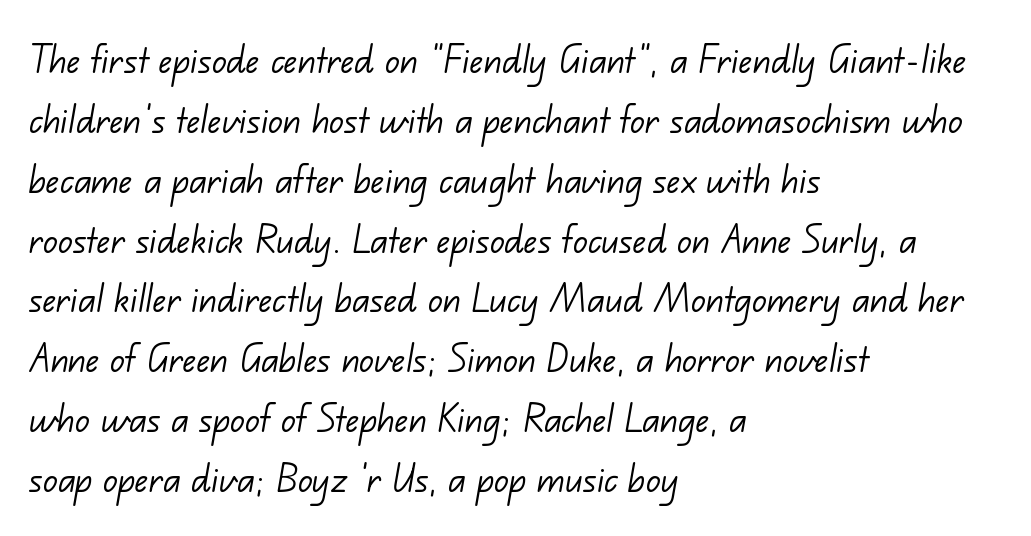
The image shows 45 px light sans-serif type; set left-aligned, normal line spacing (1.33x), normal letter spacing, not underlined; low stroke contrast and a small x-height.
